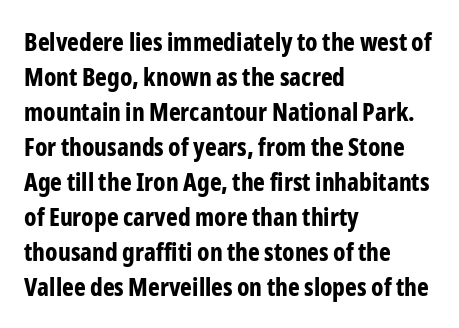
Q: Is the text bold? A: Yes.
Q: Is the text italic (slanted)? A: No, it is upright.
Q: Is the text underlined? A: No.
Q: How is the paragraph aligned? A: Left-aligned.
Q: Is the spacing between letters normal or unusually wide? A: Normal.
Q: Is the spacing between lines tight, normal or loose? A: Normal.
